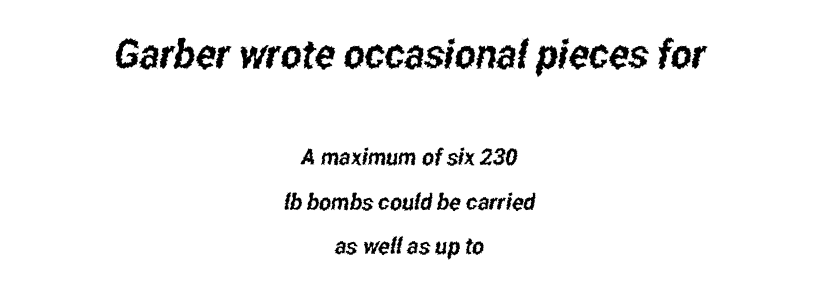
The image shows 40 px condensed sans-serif type; set centered, loose line spacing (1.93x), normal letter spacing, not underlined; the first (top) block is 1.74x larger; low stroke contrast and a medium x-height.
